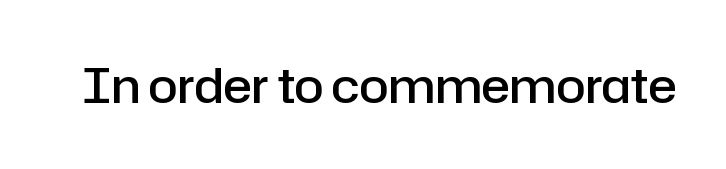
The image shows 48 px semibold sans-serif type, upright; set normal letter spacing, not underlined; low stroke contrast and a medium x-height.
